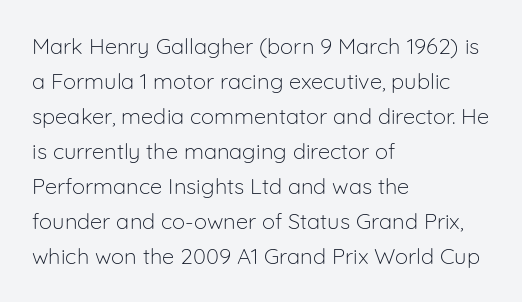
Q: Is the text bold? A: No.
Q: Is the text italic (slanted)? A: No, it is upright.
Q: Is the text underlined? A: No.
Q: How is the paragraph aligned? A: Left-aligned.
Q: Is the spacing between letters normal or unusually wide? A: Normal.
Q: Is the spacing between lines tight, normal or loose? A: Normal.
